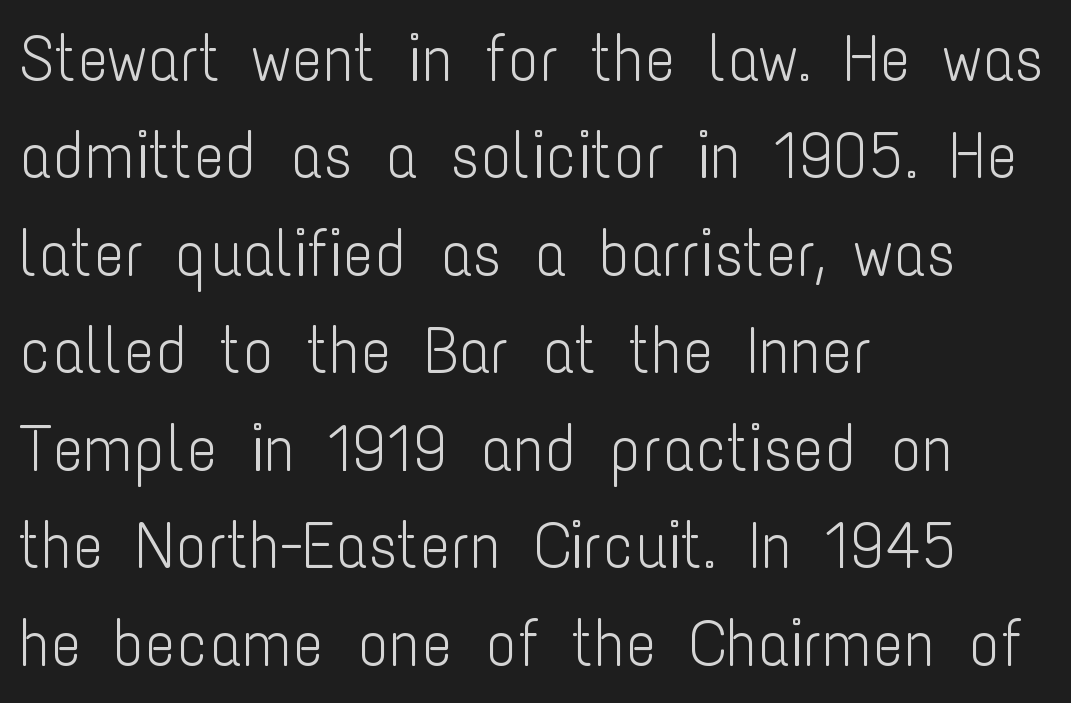
The image shows 65 px light, condensed sans-serif type, upright; set left-aligned, normal line spacing (1.5x), normal letter spacing, not underlined; low stroke contrast and a medium x-height.
